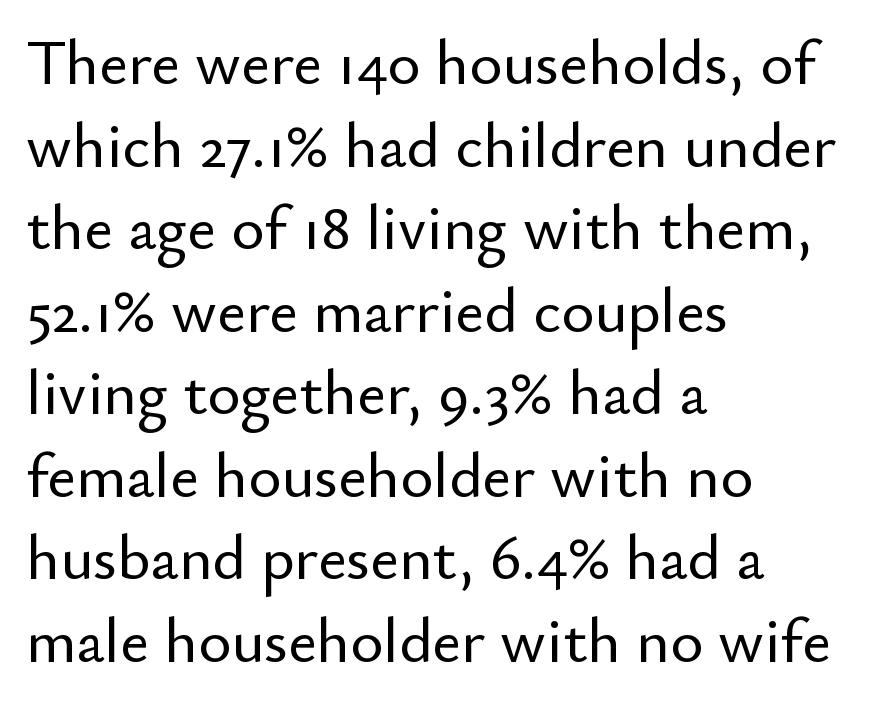
The text was rendered using a sans face with plain stroke endings. Layout note: lines flush left. If you drew a line through each stem, it would be perfectly vertical. Words float on clear page, feet unadorned. Vertical spacing — default.
